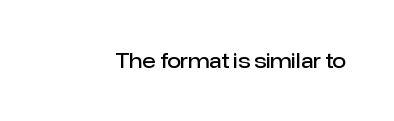
I'd describe the lettering as semibold — firm but not a full bold. The string is rendered with underlining switched off. If you drew a line through each stem, it would be perfectly vertical. Observe the ordinary spacing: letters are neighbours, not strangers.
